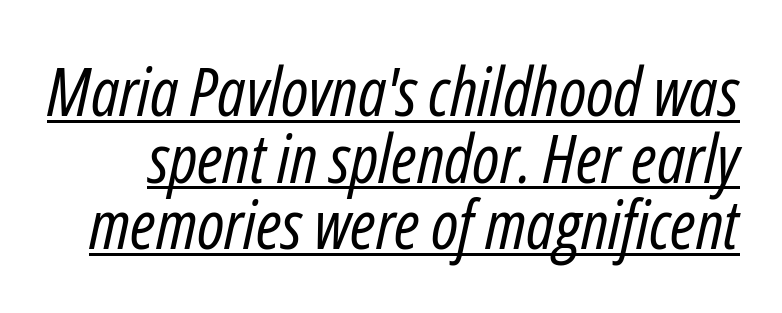
Stem width sits at or under what a default text font uses. The passage shown is typed in a proportional face where columns would drift. Closely set lines give the paragraph a compact silhouette. Yep, that's italic — everything's leaning.
